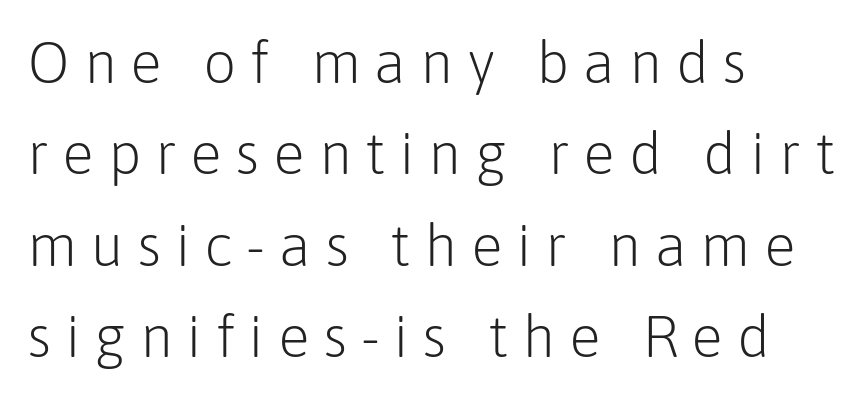
Q: Is the text bold? A: No.
Q: Is the text italic (slanted)? A: No, it is upright.
Q: Is the typeface a serif or a sans-serif typeface? A: Sans-serif.
Q: Is the text underlined? A: No.
Q: How is the paragraph aligned? A: Left-aligned.
Q: Is the spacing between letters normal or unusually wide? A: Unusually wide.
Q: Is the spacing between lines tight, normal or loose? A: Normal.
Q: Width (condensed, normal, or wide)? A: Normal.
Q: Stroke contrast? A: Low.
Q: x-height? A: Medium.
Q: Monospaced? A: No.
